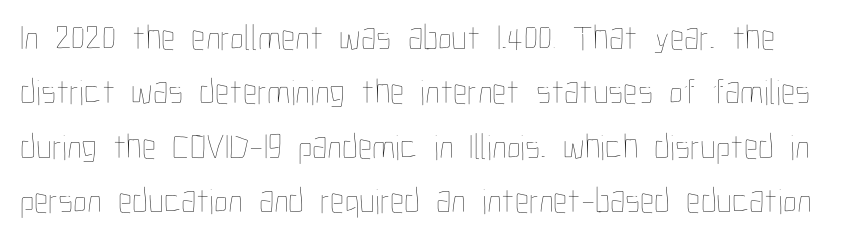
{"italic": "no", "bold": "no", "weight": "thin", "width": "condensed", "stroke_contrast": "low", "x_height": "medium", "monospaced": "no", "underline": "no", "line_spacing": "normal", "line_spacing_ratio": 1.51, "letter_spacing": "normal", "letter_spacing_em": 0.0, "glyph_px": 36}
